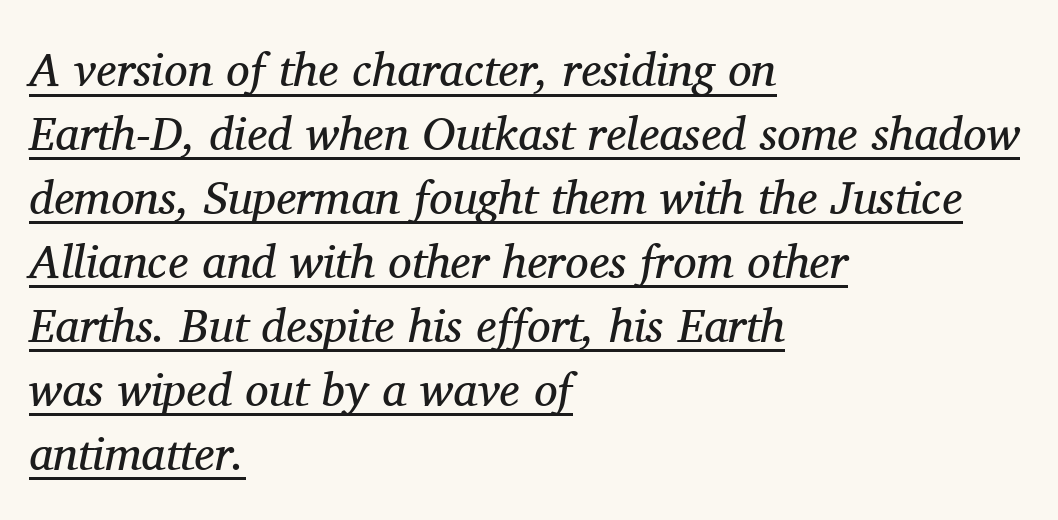
This rendering uses left alignment, leaving the right contour irregular. Weight: in the light-to-regular range. The passage shown stacks its lines at a standard gap. Descenders here cross a horizontal rule under the line. A typesetter would call this zero additional tracking.
